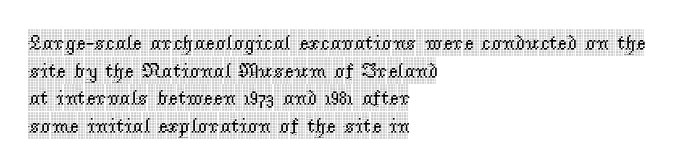
{"italic": "no", "underline": "no", "align": "left", "line_spacing": "normal", "line_spacing_ratio": 1.31, "letter_spacing": "normal", "letter_spacing_em": 0.0, "glyph_px": 21}
